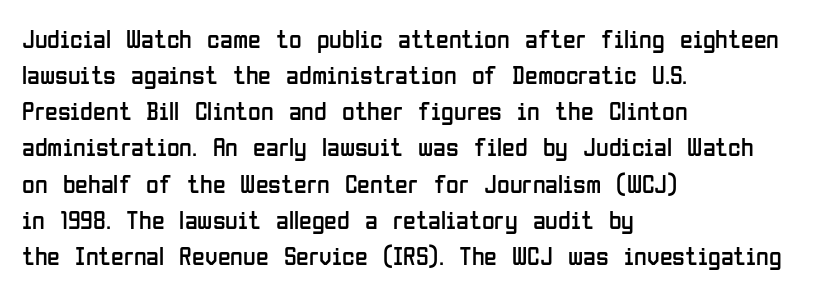
Teacher's note: observe the even left margin — that is flush-left alignment. Students, note that the glyphs here touch the page at normal intervals. Do the letters lean? They stand straight. Descenders hang freely into open space. Stem width sits at or under what a default text font uses.
